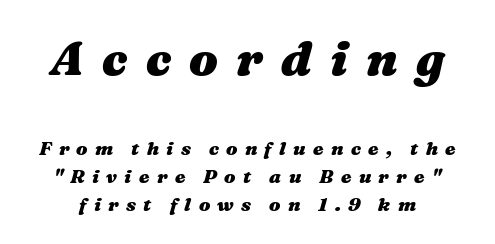
{"italic": "yes", "lean": "right", "slant_degrees": 16, "bold": "yes", "weight": "heavy", "width": "wide", "stroke_contrast": "medium", "x_height": "medium", "monospaced": "no", "underline": "no", "line_spacing": "normal", "line_spacing_ratio": 1.46, "letter_spacing": "wide", "letter_spacing_em": 0.38, "larger_block": "first", "size_ratio": 2.53, "glyph_px": 48}
